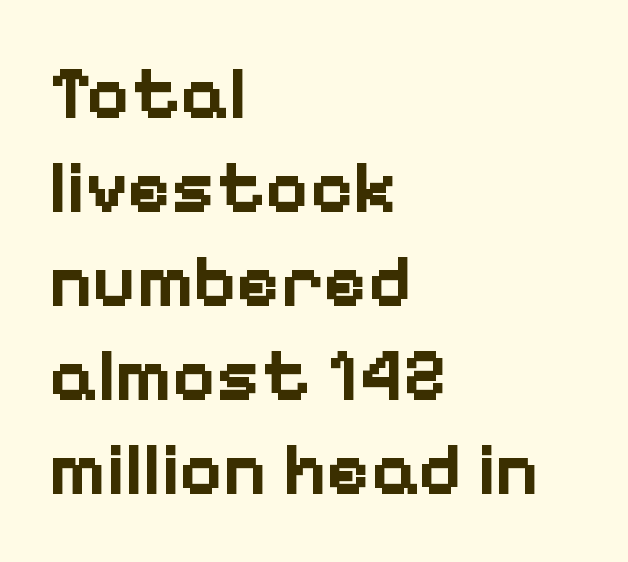
Q: Is the text bold? A: Yes.
Q: Is the text italic (slanted)? A: No, it is upright.
Q: Is the typeface a serif or a sans-serif typeface? A: Sans-serif.
Q: Is the text underlined? A: No.
Q: How is the paragraph aligned? A: Left-aligned.
Q: Is the spacing between letters normal or unusually wide? A: Normal.
Q: Is the spacing between lines tight, normal or loose? A: Normal.
Q: Width (condensed, normal, or wide)? A: Normal.
Q: Stroke contrast? A: Low.
Q: x-height? A: Medium.
Q: Monospaced? A: No.
